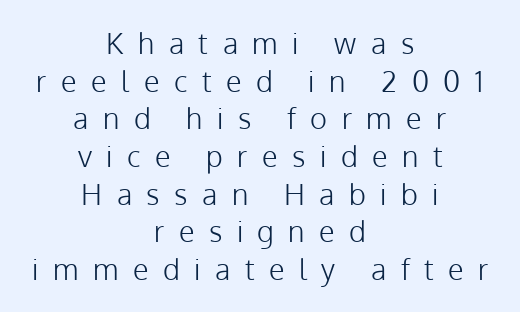
The image shows 29 px light sans-serif type, upright; set centered, normal line spacing (1.3x), unusually wide letter spacing (+0.5 em), not underlined; low stroke contrast and a medium x-height.
